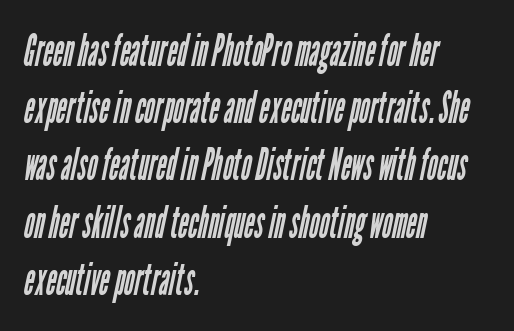
Q: Is the text bold? A: No.
Q: Is the typeface a serif or a sans-serif typeface? A: Sans-serif.
Q: Is the text underlined? A: No.
Q: How is the paragraph aligned? A: Left-aligned.
Q: Is the spacing between letters normal or unusually wide? A: Normal.
Q: Is the spacing between lines tight, normal or loose? A: Normal.
Q: Width (condensed, normal, or wide)? A: Condensed.
Q: Stroke contrast? A: Low.
Q: x-height? A: Medium.
Q: Monospaced? A: No.
